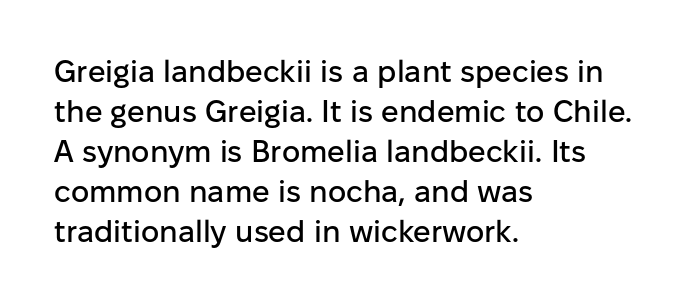
Q: Is the text italic (slanted)? A: No, it is upright.
Q: Is the typeface a serif or a sans-serif typeface? A: Sans-serif.
Q: Is the text underlined? A: No.
Q: How is the paragraph aligned? A: Left-aligned.
Q: Is the spacing between letters normal or unusually wide? A: Normal.
Q: Is the spacing between lines tight, normal or loose? A: Normal.
Q: Width (condensed, normal, or wide)? A: Normal.
Q: Stroke contrast? A: Low.
Q: x-height? A: Medium.
Q: Monospaced? A: No.
